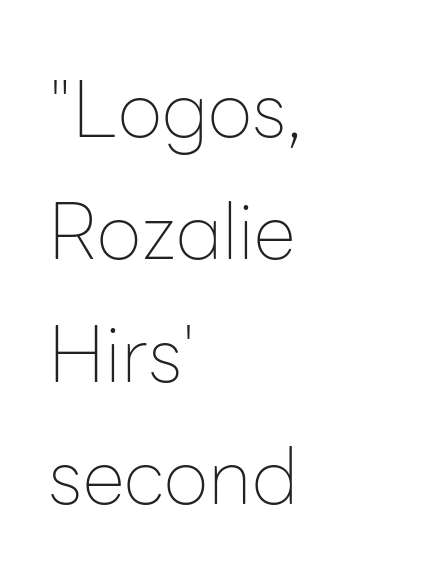
The image shows 77 px thin sans-serif type, upright; set left-aligned, normal line spacing (1.59x), normal letter spacing, not underlined; low stroke contrast and a medium x-height.
